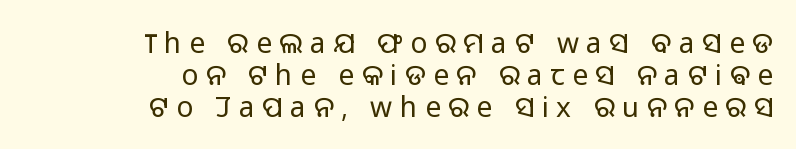
Q: Is the text bold? A: No.
Q: Is the text italic (slanted)? A: No, it is upright.
Q: Is the typeface a serif or a sans-serif typeface? A: Sans-serif.
Q: Is the text underlined? A: No.
Q: How is the paragraph aligned? A: Right-aligned.
Q: Is the spacing between letters normal or unusually wide? A: Unusually wide.
Q: Is the spacing between lines tight, normal or loose? A: Tight.
Q: Width (condensed, normal, or wide)? A: Normal.
Q: Stroke contrast? A: Low.
Q: x-height? A: Medium.
Q: Monospaced? A: No.
